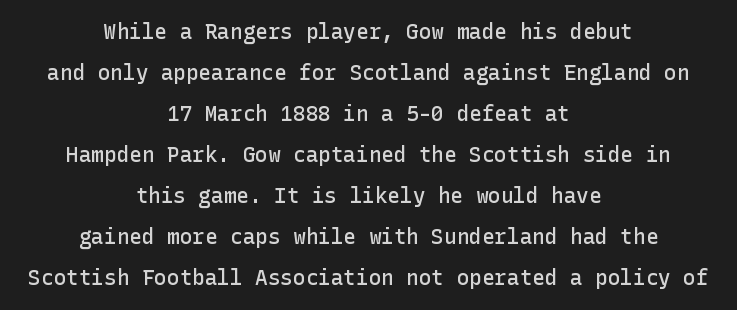
{"italic": "no", "bold": "semi", "underline": "no", "align": "center", "line_spacing": "loose", "line_spacing_ratio": 1.95, "letter_spacing": "normal", "letter_spacing_em": 0.0, "glyph_px": 21}
